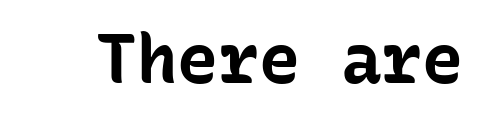
When letters stand straight like this, we call the style roman or upright. The letters march in equal steps, a hallmark of fixed-pitch type. How heavy is the stroke? Heavy — this is a bold. This rendering leaves character spacing at its baseline value. Check under the words: just untouched page. Nope, no serifs anywhere on these letters.
